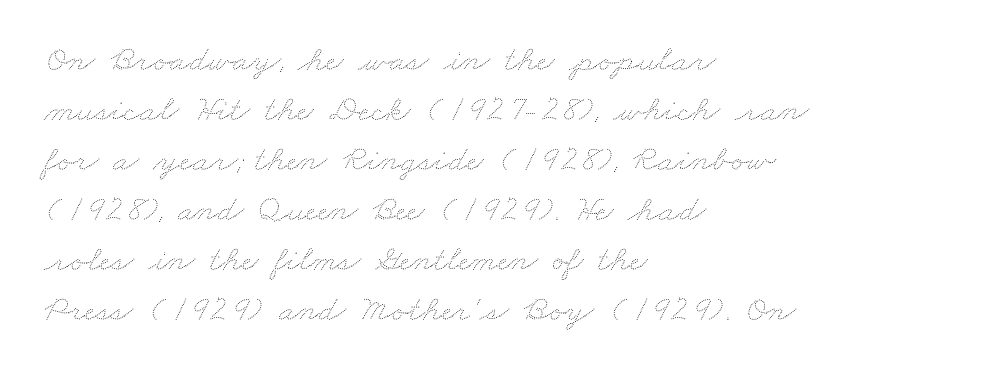
The image shows 37 px thin, wide type; set left-aligned, normal line spacing (1.35x), normal letter spacing, not underlined; medium stroke contrast and a small x-height.
